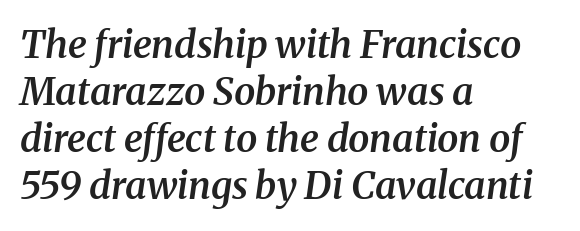
Q: Is the text bold? A: Semi-bold.
Q: Is the text italic (slanted)? A: Yes, it leans right by about 8 degrees.
Q: Is the typeface a serif or a sans-serif typeface? A: Serif.
Q: Is the text underlined? A: No.
Q: How is the paragraph aligned? A: Left-aligned.
Q: Is the spacing between letters normal or unusually wide? A: Normal.
Q: Width (condensed, normal, or wide)? A: Normal.
Q: Stroke contrast? A: Medium.
Q: x-height? A: Medium.
Q: Monospaced? A: No.
